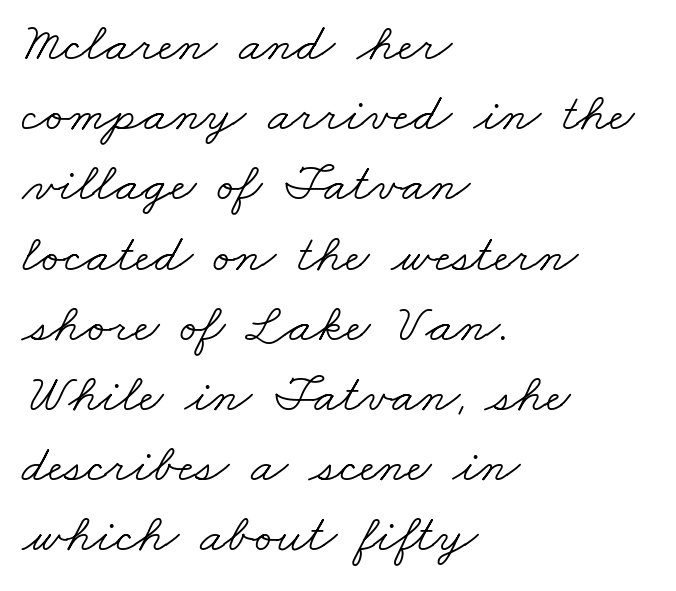
The image shows 54 px light, wide serif type; set left-aligned, normal line spacing (1.3x), normal letter spacing, not underlined; low stroke contrast and a small x-height.
